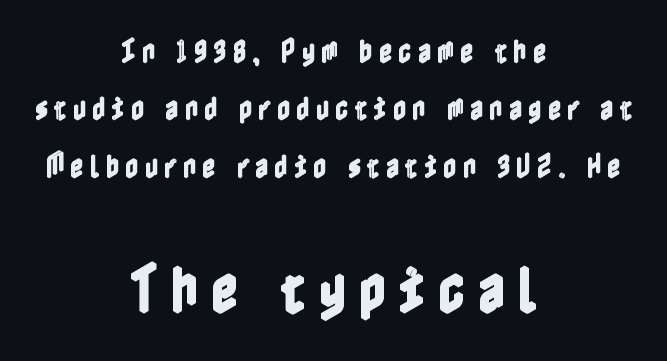
Q: Is the text italic (slanted)? A: No, it is upright.
Q: Is the text underlined? A: No.
Q: How is the paragraph aligned? A: Centered.
Q: Is the spacing between letters normal or unusually wide? A: Unusually wide.
Q: Is the spacing between lines tight, normal or loose? A: Loose.
Q: Which block of text is set in a larger size, the first (top) or the second (bottom)? A: The second (bottom) one.
Q: Width (condensed, normal, or wide)? A: Condensed.
Q: x-height? A: Medium.
